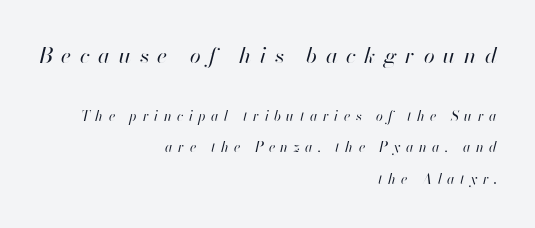
{"italic": "yes", "lean": "right", "slant_degrees": 13, "bold": "no", "underline": "no", "align": "right", "line_spacing": "loose", "line_spacing_ratio": 2.24, "letter_spacing": "wide", "letter_spacing_em": 0.39, "larger_block": "first", "size_ratio": 1.57, "glyph_px": 22}
